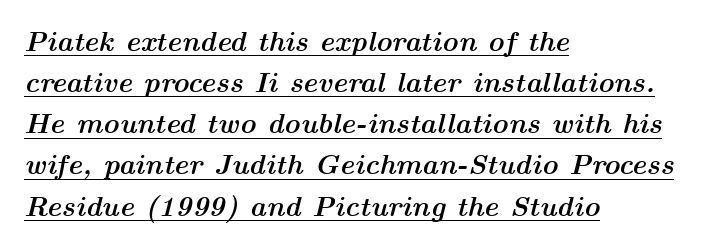
Visually the block forms a straight wall on the left and a jagged coastline on the right. The letters advance in unequal steps, a hallmark of proportional type. The strokes are fattened all the way to bold. Each line of the rendering has a horizontal stroke beneath the glyphs. The rows are spaced the way most documents space them.
